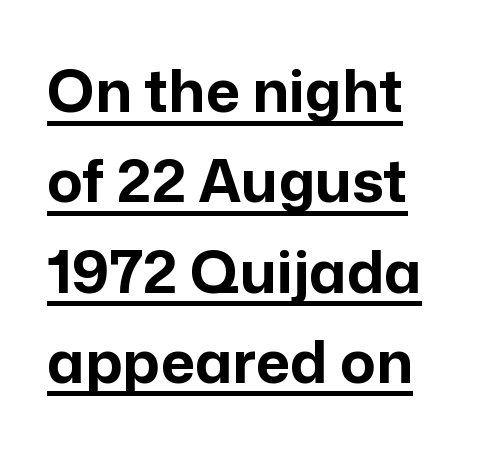
{"serif": "no", "italic": "no", "bold": "yes", "weight": "bold", "width": "normal", "stroke_contrast": "low", "x_height": "medium", "monospaced": "no", "underline": "yes", "line_spacing": "normal", "line_spacing_ratio": 1.53, "letter_spacing": "normal", "letter_spacing_em": 0.0, "glyph_px": 59}
